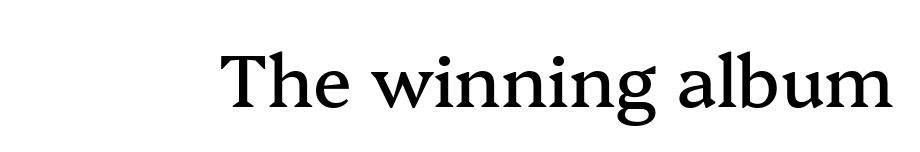
{"serif": "yes", "italic": "no", "width": "normal", "stroke_contrast": "medium", "x_height": "medium", "monospaced": "no", "underline": "no", "letter_spacing": "normal", "letter_spacing_em": 0.0, "glyph_px": 72}
